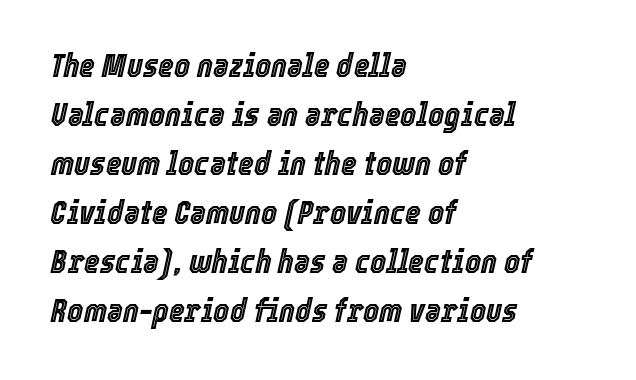
Q: Is the text italic (slanted)? A: Yes, it leans right by about 12 degrees.
Q: Is the text underlined? A: No.
Q: How is the paragraph aligned? A: Left-aligned.
Q: Is the spacing between letters normal or unusually wide? A: Normal.
Q: Is the spacing between lines tight, normal or loose? A: Normal.
Q: Width (condensed, normal, or wide)? A: Condensed.
Q: x-height? A: Medium.
Q: Monospaced? A: No.
